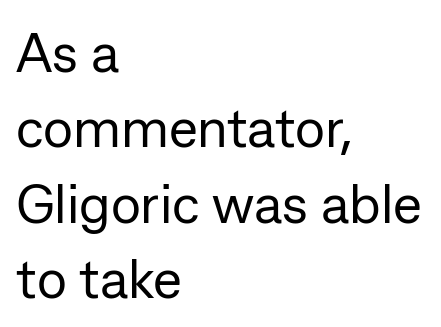
Q: Is the text bold? A: No.
Q: Is the text italic (slanted)? A: No, it is upright.
Q: Is the typeface a serif or a sans-serif typeface? A: Sans-serif.
Q: Is the text underlined? A: No.
Q: How is the paragraph aligned? A: Left-aligned.
Q: Is the spacing between letters normal or unusually wide? A: Normal.
Q: Is the spacing between lines tight, normal or loose? A: Normal.
Q: Width (condensed, normal, or wide)? A: Normal.
Q: Stroke contrast? A: Low.
Q: x-height? A: Medium.
Q: Monospaced? A: No.
